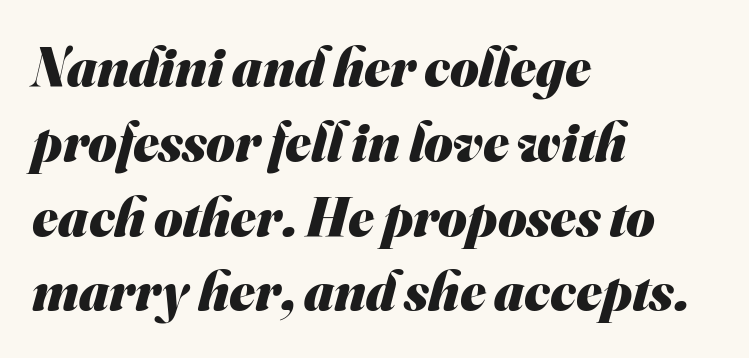
Q: Is the text bold? A: Yes.
Q: Is the typeface a serif or a sans-serif typeface? A: Sans-serif.
Q: Is the text underlined? A: No.
Q: How is the paragraph aligned? A: Left-aligned.
Q: Is the spacing between letters normal or unusually wide? A: Normal.
Q: Is the spacing between lines tight, normal or loose? A: Normal.
Q: Width (condensed, normal, or wide)? A: Normal.
Q: Stroke contrast? A: Medium.
Q: x-height? A: Small.
Q: Monospaced? A: No.
